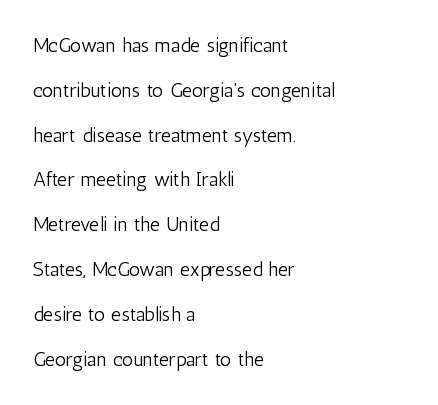
{"italic": "no", "bold": "no", "underline": "no", "align": "left", "line_spacing": "loose", "line_spacing_ratio": 2.24, "letter_spacing": "normal", "letter_spacing_em": 0.0, "glyph_px": 20}
